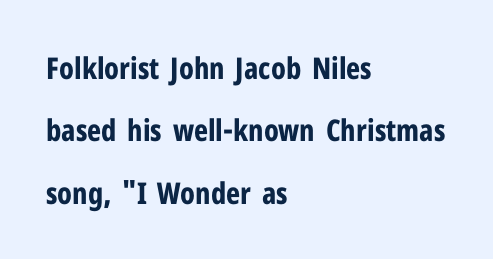
{"serif": "no", "italic": "no", "bold": "yes", "weight": "bold", "width": "condensed", "stroke_contrast": "low", "x_height": "medium", "monospaced": "no", "underline": "no", "align": "left", "line_spacing": "loose", "line_spacing_ratio": 2.08, "letter_spacing": "normal", "letter_spacing_em": 0.0, "glyph_px": 30}
